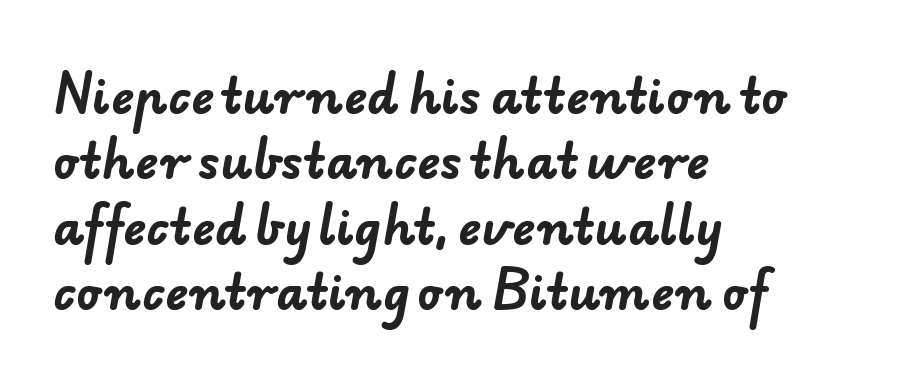
{"serif": "no", "bold": "yes", "weight": "bold", "width": "normal", "stroke_contrast": "low", "x_height": "small", "monospaced": "no", "underline": "no", "align": "left", "line_spacing": "normal", "line_spacing_ratio": 1.36, "letter_spacing": "normal", "letter_spacing_em": 0.0, "glyph_px": 48}
